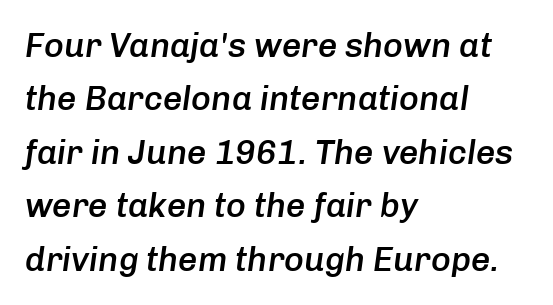
I'd describe the lettering as semibold — firm but not a full bold. The zone under the glyphs is completely vacant. You can tell it's italic because the verticals aren't actually vertical. The lines are quadded left.
